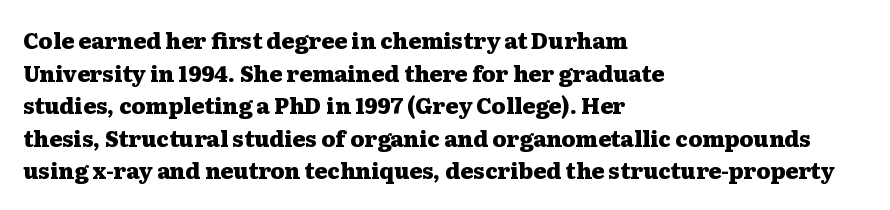
The image shows 22 px bold type, upright; set left-aligned, normal line spacing (1.48x), normal letter spacing, not underlined.
